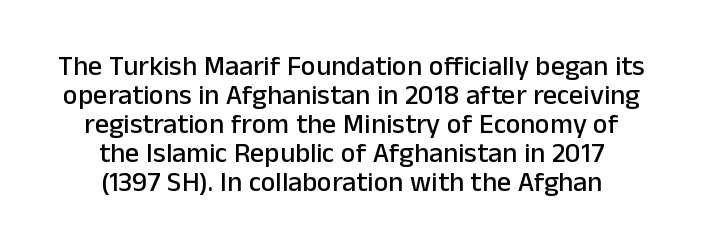
{"serif": "no", "italic": "no", "width": "normal", "stroke_contrast": "low", "x_height": "medium", "monospaced": "no", "underline": "no", "align": "center", "line_spacing": "tight", "line_spacing_ratio": 1.04, "letter_spacing": "normal", "letter_spacing_em": 0.0, "glyph_px": 28}
